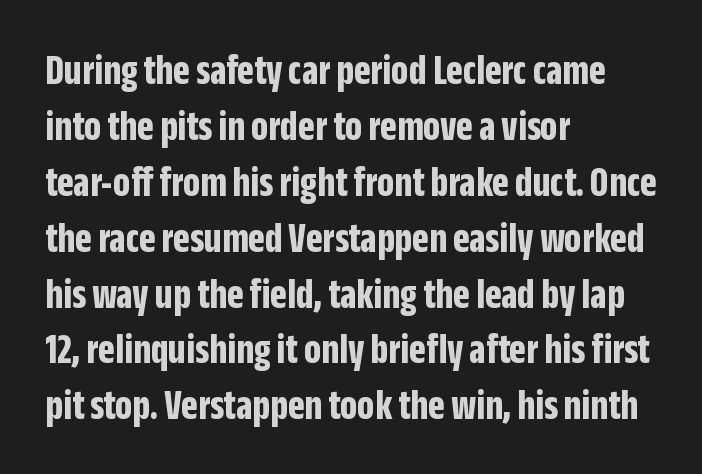
{"serif": "no", "italic": "no", "bold": "yes", "weight": "bold", "width": "condensed", "stroke_contrast": "low", "x_height": "large", "monospaced": "no", "underline": "no", "align": "left", "line_spacing": "normal", "line_spacing_ratio": 1.3, "letter_spacing": "normal", "letter_spacing_em": 0.0, "glyph_px": 43}
